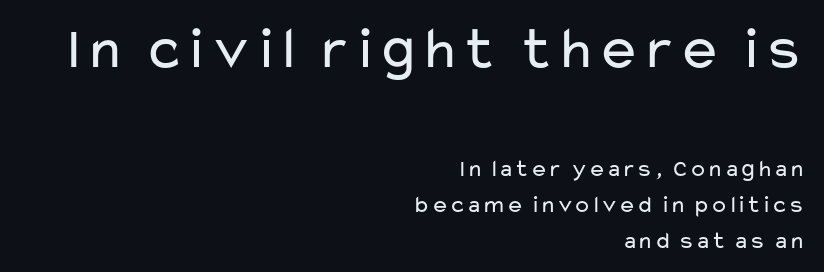
The image shows 60 px regular-weight, wide sans-serif type, upright; set right-aligned, normal line spacing (1.49x), normal letter spacing, not underlined; the first (top) block is 2.5x larger; low stroke contrast and a medium x-height.
